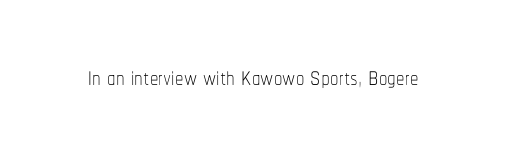
{"italic": "no", "bold": "no", "weight": "thin", "width": "condensed", "stroke_contrast": "low", "x_height": "medium", "monospaced": "no", "underline": "no", "letter_spacing": "normal", "letter_spacing_em": 0.0, "glyph_px": 34}
